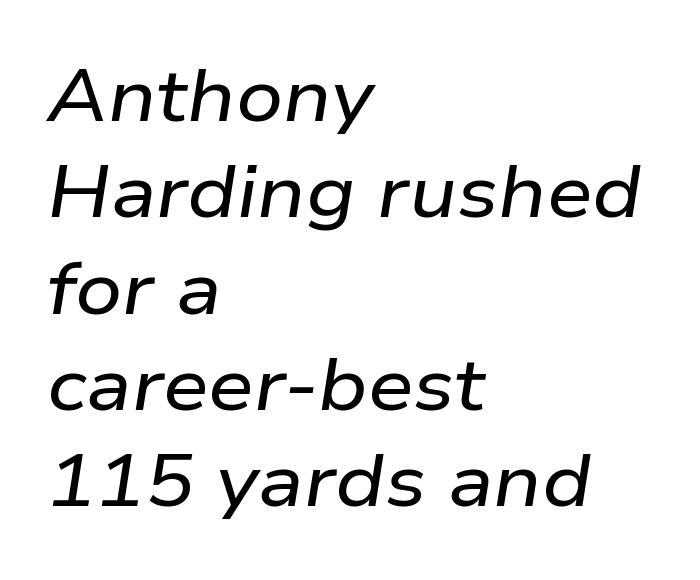
The image shows 73 px wide type, italic (leaning right); set left-aligned, normal line spacing (1.32x), normal letter spacing, not underlined; low stroke contrast and a medium x-height.
